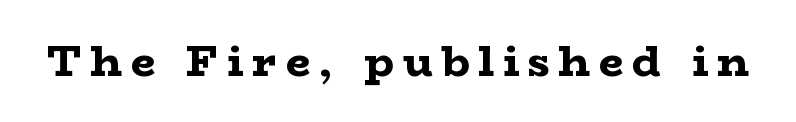
Q: Is the text bold? A: Yes.
Q: Is the text italic (slanted)? A: No, it is upright.
Q: Is the typeface a serif or a sans-serif typeface? A: Serif.
Q: Is the text underlined? A: No.
Q: Is the spacing between letters normal or unusually wide? A: Unusually wide.
Q: Width (condensed, normal, or wide)? A: Wide.
Q: Stroke contrast? A: Low.
Q: x-height? A: Medium.
Q: Monospaced? A: No.
